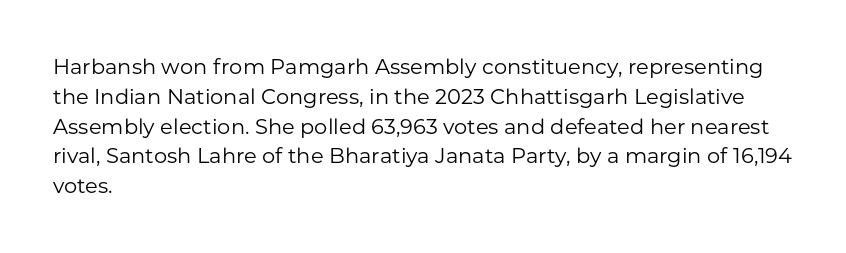
Q: Is the text bold? A: No.
Q: Is the text italic (slanted)? A: No, it is upright.
Q: Is the text underlined? A: No.
Q: How is the paragraph aligned? A: Left-aligned.
Q: Is the spacing between letters normal or unusually wide? A: Normal.
Q: Is the spacing between lines tight, normal or loose? A: Normal.
